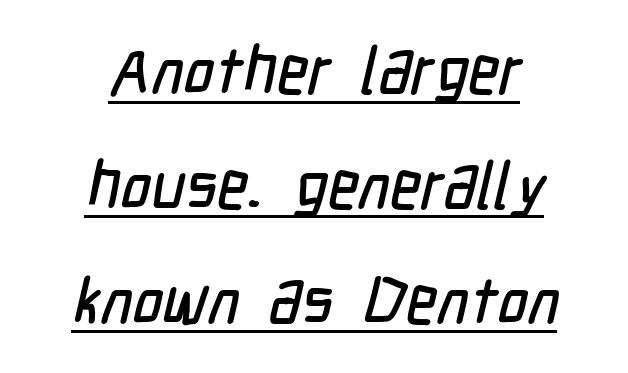
{"serif": "no", "width": "condensed", "stroke_contrast": "low", "x_height": "medium", "monospaced": "no", "underline": "yes", "align": "center", "line_spacing_ratio": 1.74, "letter_spacing": "normal", "letter_spacing_em": 0.0, "glyph_px": 66}
